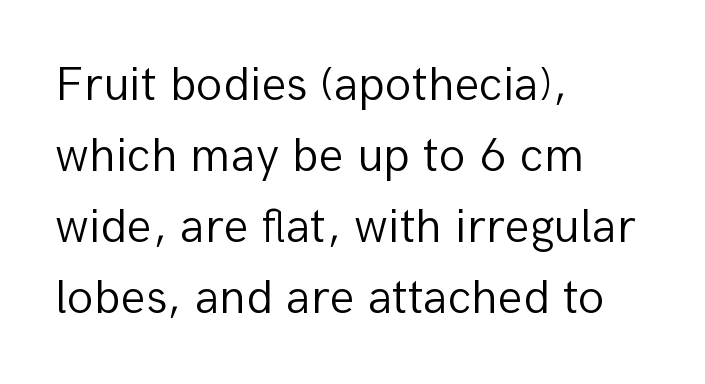
Q: Is the text bold? A: No.
Q: Is the text italic (slanted)? A: No, it is upright.
Q: Is the typeface a serif or a sans-serif typeface? A: Sans-serif.
Q: Is the text underlined? A: No.
Q: How is the paragraph aligned? A: Left-aligned.
Q: Is the spacing between letters normal or unusually wide? A: Normal.
Q: Is the spacing between lines tight, normal or loose? A: Normal.
Q: Width (condensed, normal, or wide)? A: Normal.
Q: Stroke contrast? A: Low.
Q: x-height? A: Medium.
Q: Monospaced? A: No.
